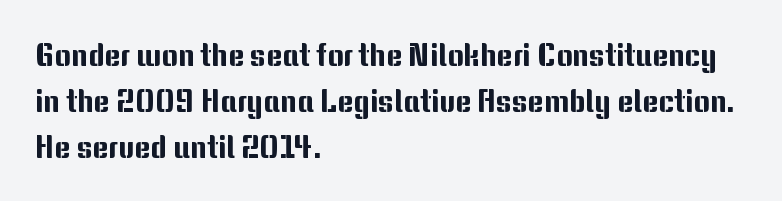
{"serif": "no", "italic": "no", "width": "normal", "stroke_contrast": "medium", "x_height": "medium", "monospaced": "no", "underline": "no", "align": "left", "line_spacing": "normal", "line_spacing_ratio": 1.48, "letter_spacing": "normal", "letter_spacing_em": 0.0, "glyph_px": 31}
